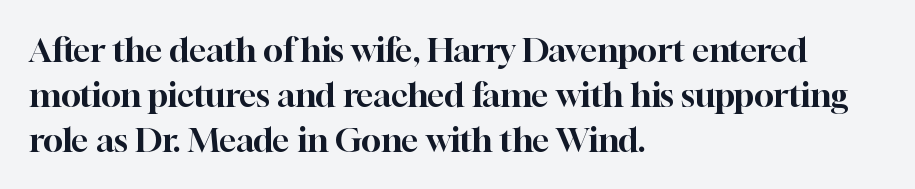
The image shows 33 px serif type, upright; set left-aligned, normal line spacing (1.36x), normal letter spacing, not underlined; high stroke contrast and a medium x-height.
